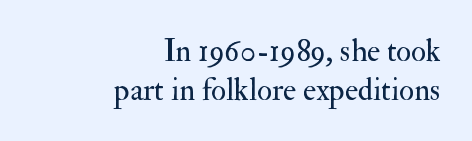
You can tell it's not italic because the verticals are truly vertical. Leading matches the norm, producing a regular column. Serifs: yes, visible at the terminals of the letterforms. The letters advance in unequal steps, a hallmark of proportional type.
